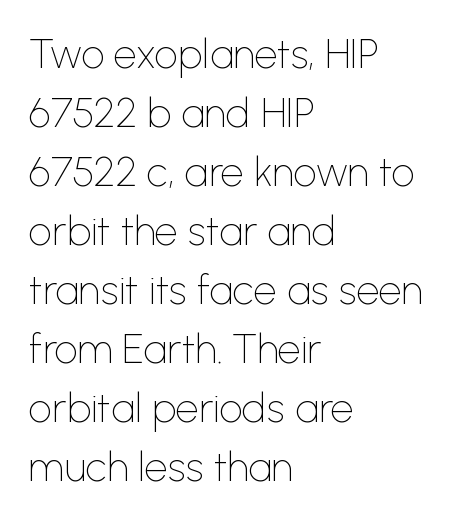
The compositor pushed each line to the left boundary. The designer left line spacing at the default. The strokes carry an ordinary text weight at most. Descender tails drop into unmarked territory.
